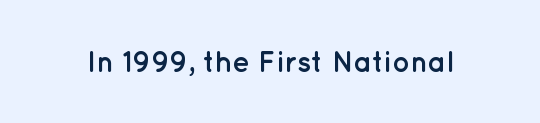
The image shows 29 px semibold sans-serif type, upright; set normal letter spacing, not underlined; low stroke contrast and a medium x-height.
